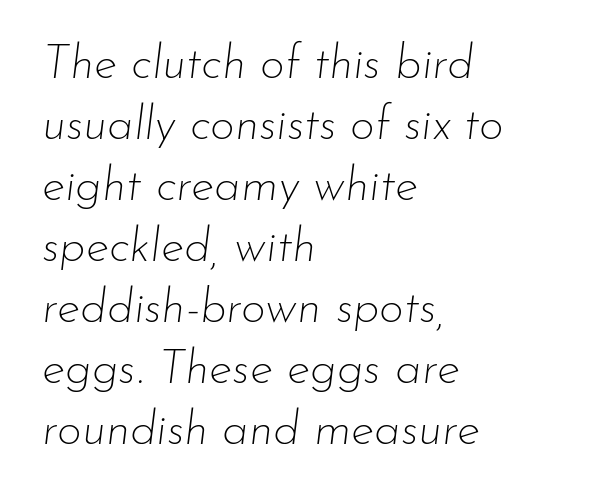
The image shows 48 px thin type, italic (leaning right); set left-aligned, normal line spacing (1.27x), normal letter spacing, not underlined; low stroke contrast and a small x-height.
